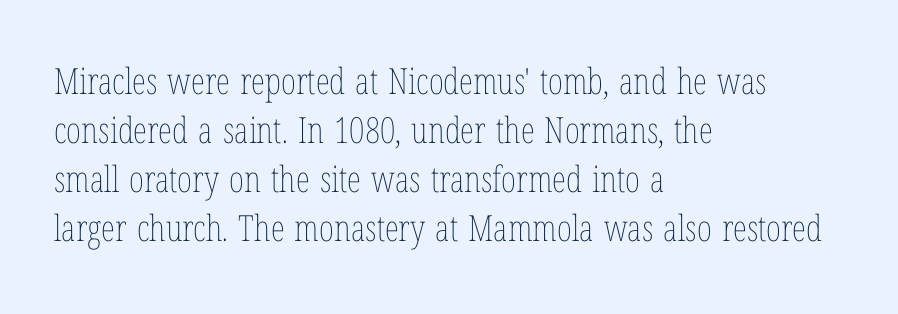
Vertically, the passage feels balanced, rows spaced as you'd expect. The specimen omits any rule beneath the text block's lines. Notice how the stems are strictly vertical — no italics here. Notice how the passage keeps a crisp vertical edge on the left only. Spacing verdict: proportional, widths tailored to each character.
